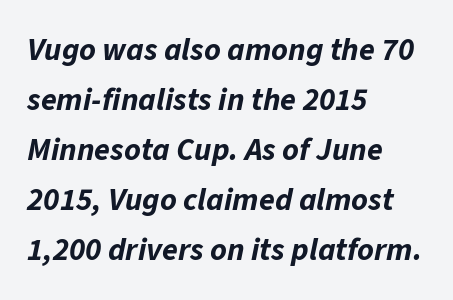
{"italic": "yes", "lean": "right", "slant_degrees": 11, "bold": "yes", "weight": "bold", "width": "normal", "stroke_contrast": "low", "x_height": "medium", "monospaced": "no", "underline": "no", "align": "left", "line_spacing": "normal", "line_spacing_ratio": 1.56, "letter_spacing": "normal", "letter_spacing_em": 0.0, "glyph_px": 32}
